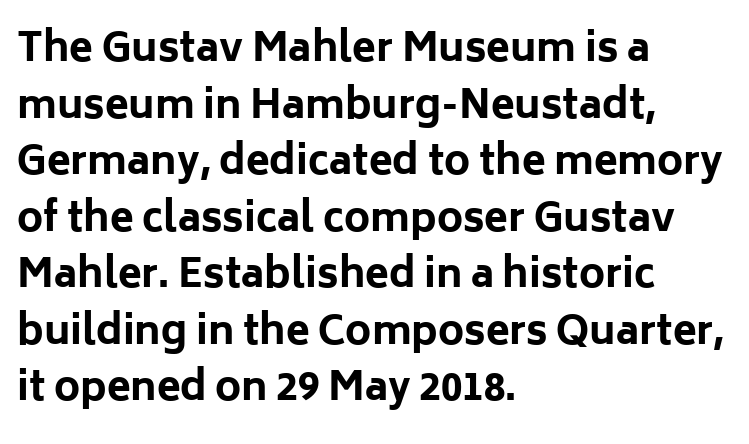
Q: Is the text bold? A: Yes.
Q: Is the text italic (slanted)? A: No, it is upright.
Q: Is the typeface a serif or a sans-serif typeface? A: Sans-serif.
Q: Is the text underlined? A: No.
Q: How is the paragraph aligned? A: Left-aligned.
Q: Is the spacing between letters normal or unusually wide? A: Normal.
Q: Is the spacing between lines tight, normal or loose? A: Normal.
Q: Width (condensed, normal, or wide)? A: Normal.
Q: Stroke contrast? A: Low.
Q: x-height? A: Medium.
Q: Monospaced? A: No.
